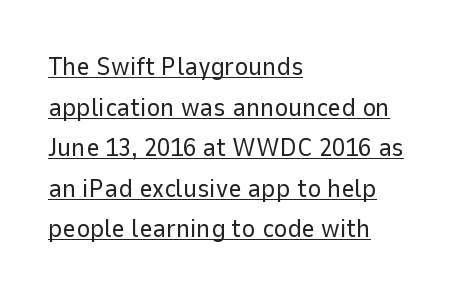
{"italic": "no", "bold": "no", "underline": "yes", "align": "left", "line_spacing": "normal", "line_spacing_ratio": 1.56, "letter_spacing": "normal", "letter_spacing_em": 0.0, "glyph_px": 26}
